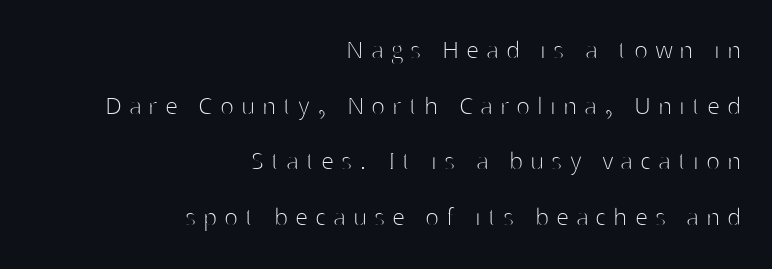
Q: Is the text bold? A: No.
Q: Is the text italic (slanted)? A: No, it is upright.
Q: Is the typeface a serif or a sans-serif typeface? A: Sans-serif.
Q: Is the text underlined? A: No.
Q: How is the paragraph aligned? A: Right-aligned.
Q: Is the spacing between letters normal or unusually wide? A: Unusually wide.
Q: Is the spacing between lines tight, normal or loose? A: Loose.
Q: Width (condensed, normal, or wide)? A: Normal.
Q: Stroke contrast? A: High.
Q: x-height? A: Medium.
Q: Monospaced? A: No.
